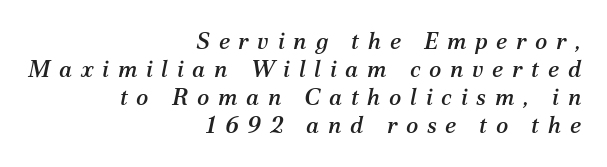
Q: Is the text italic (slanted)? A: Yes, it leans right by about 12 degrees.
Q: Is the text underlined? A: No.
Q: How is the paragraph aligned? A: Right-aligned.
Q: Is the spacing between letters normal or unusually wide? A: Unusually wide.
